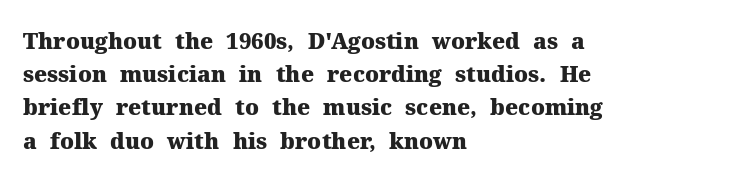
The image shows 22 px bold type, upright; set left-aligned, normal line spacing (1.51x), normal letter spacing, not underlined.
